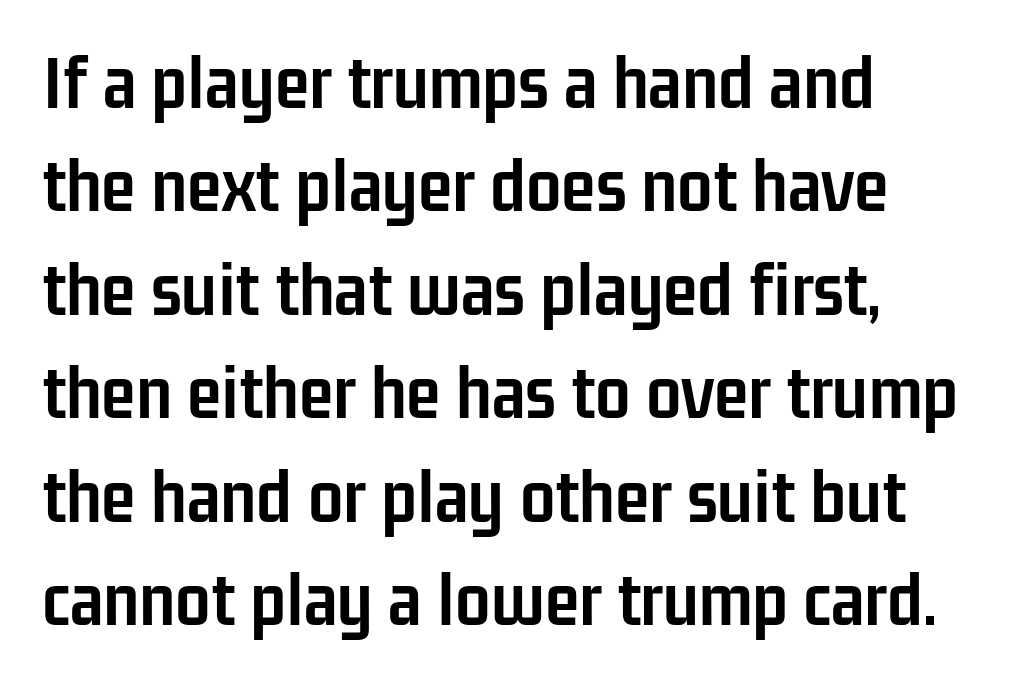
Q: Is the text bold? A: Yes.
Q: Is the text italic (slanted)? A: No, it is upright.
Q: Is the typeface a serif or a sans-serif typeface? A: Sans-serif.
Q: Is the text underlined? A: No.
Q: How is the paragraph aligned? A: Left-aligned.
Q: Is the spacing between letters normal or unusually wide? A: Normal.
Q: Is the spacing between lines tight, normal or loose? A: Normal.
Q: Width (condensed, normal, or wide)? A: Condensed.
Q: Stroke contrast? A: Low.
Q: x-height? A: Medium.
Q: Monospaced? A: No.
